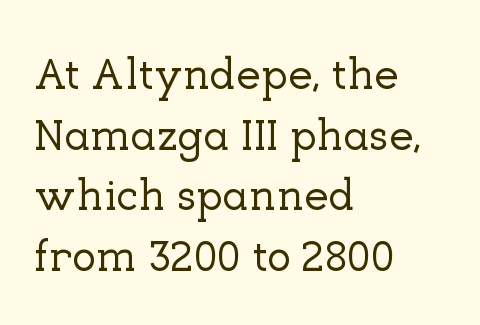
The image shows 44 px serif type, upright; set left-aligned, normal line spacing (1.38x), normal letter spacing, not underlined; low stroke contrast and a medium x-height.
